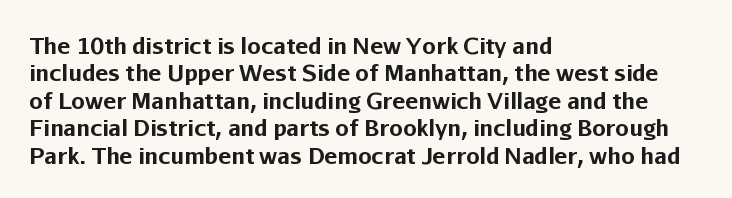
Q: Is the text bold? A: Yes.
Q: Is the text italic (slanted)? A: No, it is upright.
Q: Is the text underlined? A: No.
Q: How is the paragraph aligned? A: Left-aligned.
Q: Is the spacing between letters normal or unusually wide? A: Normal.
Q: Is the spacing between lines tight, normal or loose? A: Normal.
